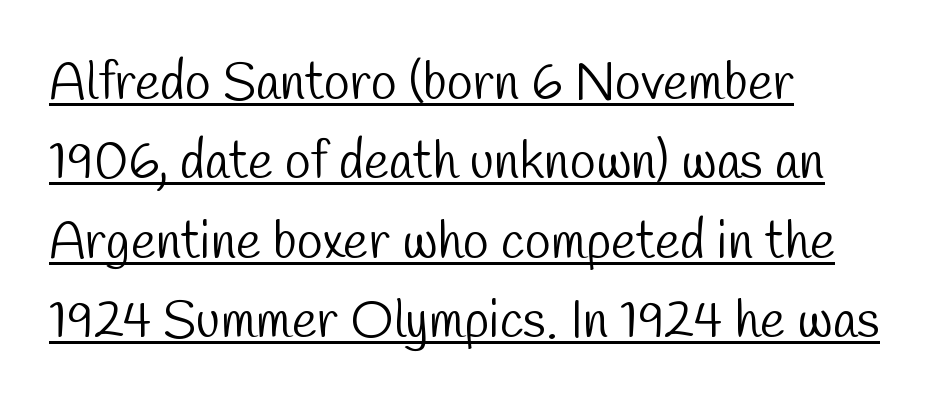
The passage shown is typeset with a sans-serif family. Underlined type. Quick note: interline space is typical. These lines stack with their left ends in a neat column. The line texture is even and compact thanks to regular tracking. The rendering uses natural spacing where letterforms have individual widths.
